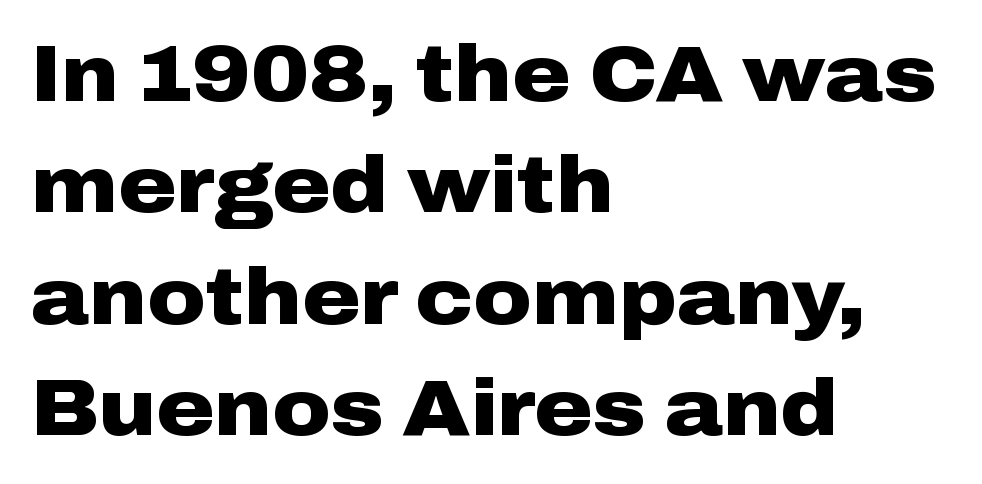
Q: Is the text bold? A: Yes.
Q: Is the text italic (slanted)? A: No, it is upright.
Q: Is the typeface a serif or a sans-serif typeface? A: Sans-serif.
Q: Is the text underlined? A: No.
Q: How is the paragraph aligned? A: Left-aligned.
Q: Is the spacing between letters normal or unusually wide? A: Normal.
Q: Is the spacing between lines tight, normal or loose? A: Normal.
Q: Width (condensed, normal, or wide)? A: Wide.
Q: Stroke contrast? A: Low.
Q: x-height? A: Medium.
Q: Monospaced? A: No.
